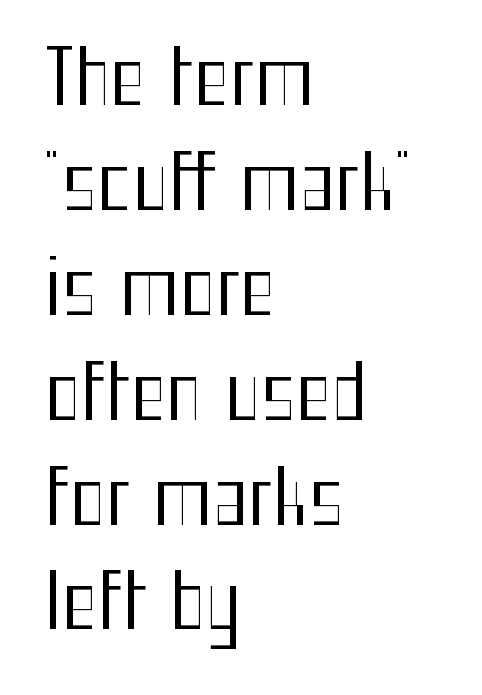
Ink coverage per letter is moderate at most. Reading down the block, your eye returns to a fixed left position each line. Beneath every word, the page is bare. Think of a printed novel: that variable character pitch is what you see here. Horizontal bands of white between lines are of average thickness. This sample uses a sans-serif face.
